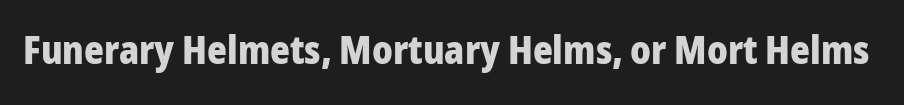
Q: Is the text bold? A: Yes.
Q: Is the text italic (slanted)? A: No, it is upright.
Q: Is the typeface a serif or a sans-serif typeface? A: Sans-serif.
Q: Is the text underlined? A: No.
Q: Is the spacing between letters normal or unusually wide? A: Normal.
Q: Width (condensed, normal, or wide)? A: Normal.
Q: Stroke contrast? A: Low.
Q: x-height? A: Medium.
Q: Monospaced? A: No.
